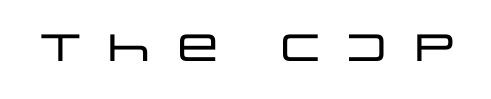
{"serif": "no", "italic": "no", "width": "wide", "stroke_contrast": "low", "x_height": "large", "monospaced": "no", "underline": "no", "letter_spacing": "wide", "letter_spacing_em": 0.3, "glyph_px": 38}
